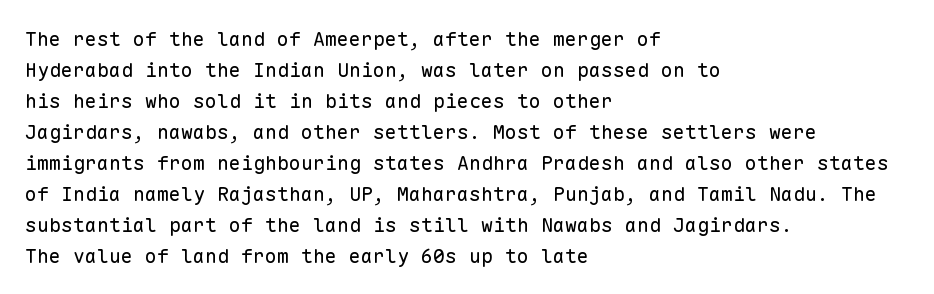
The image shows 20 px text type, upright; set left-aligned, normal line spacing (1.55x), normal letter spacing, not underlined.
